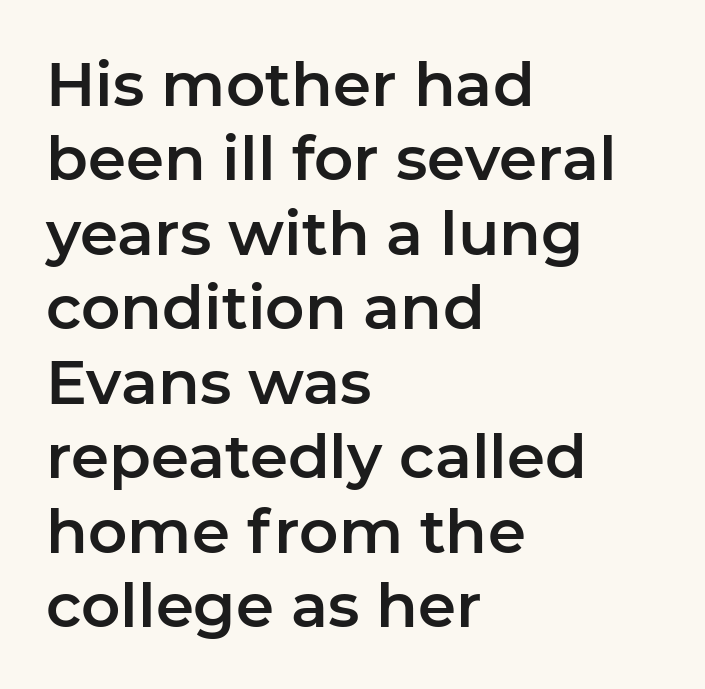
{"serif": "no", "italic": "no", "width": "normal", "stroke_contrast": "low", "x_height": "medium", "monospaced": "no", "underline": "no", "align": "left", "line_spacing_ratio": 1.22, "letter_spacing": "normal", "letter_spacing_em": 0.0, "glyph_px": 61}
